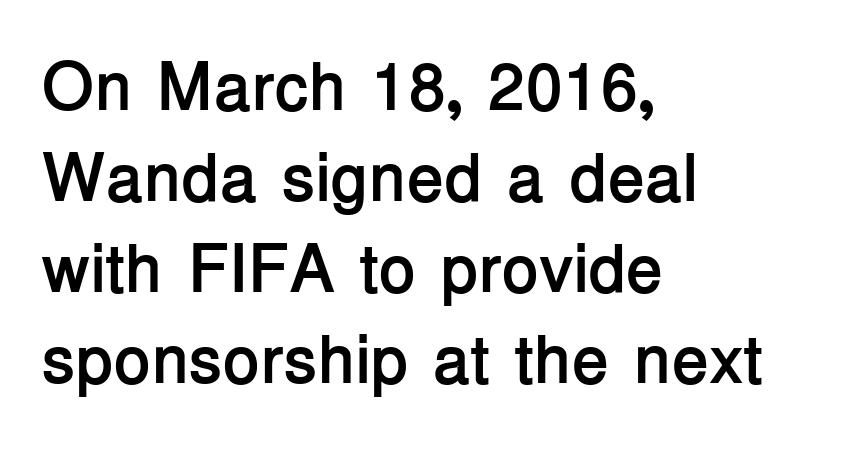
The image shows 68 px semibold sans-serif type, upright; set left-aligned, normal line spacing (1.34x), normal letter spacing, not underlined; low stroke contrast and a medium x-height.
